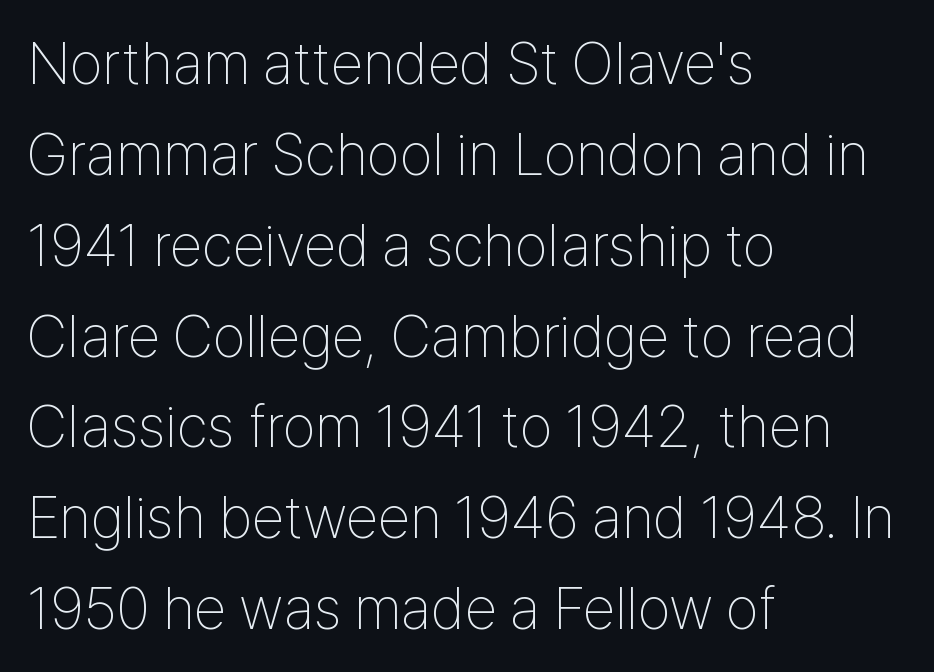
Proportional: the letters do not fall into vertical columns. Evenly set lines give the paragraph a standard silhouette. Unmarked baselines from the first word to the last. In terms of letterform style, serifs are entirely absent. Which margin do the lines hug? The left one — the right edge is uneven.
